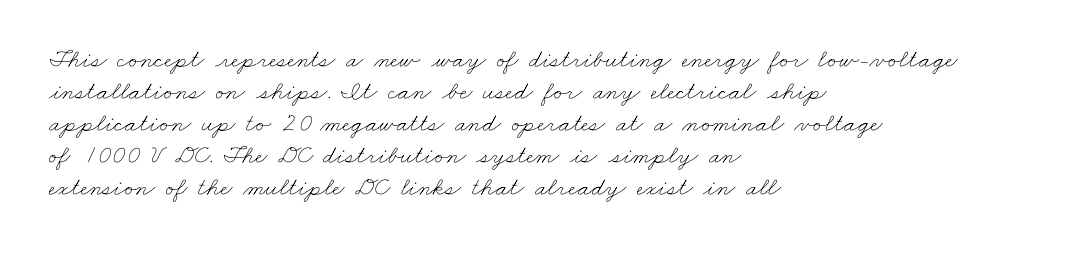
Q: Is the text bold? A: No.
Q: Is the text underlined? A: No.
Q: How is the paragraph aligned? A: Left-aligned.
Q: Is the spacing between letters normal or unusually wide? A: Normal.
